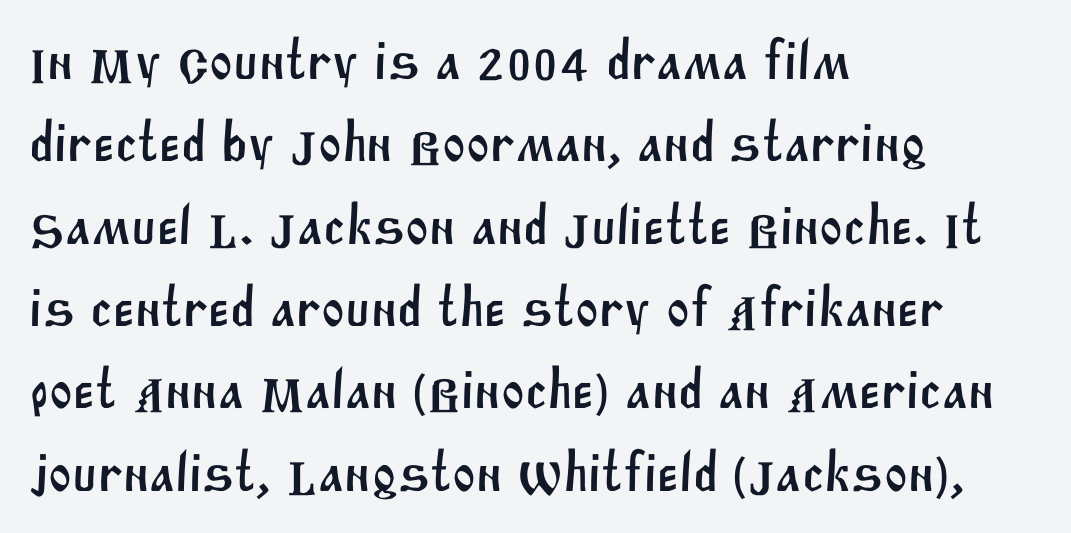
The image shows 56 px sans-serif type; set left-aligned, normal line spacing (1.47x), normal letter spacing, not underlined; medium stroke contrast and a large x-height.
